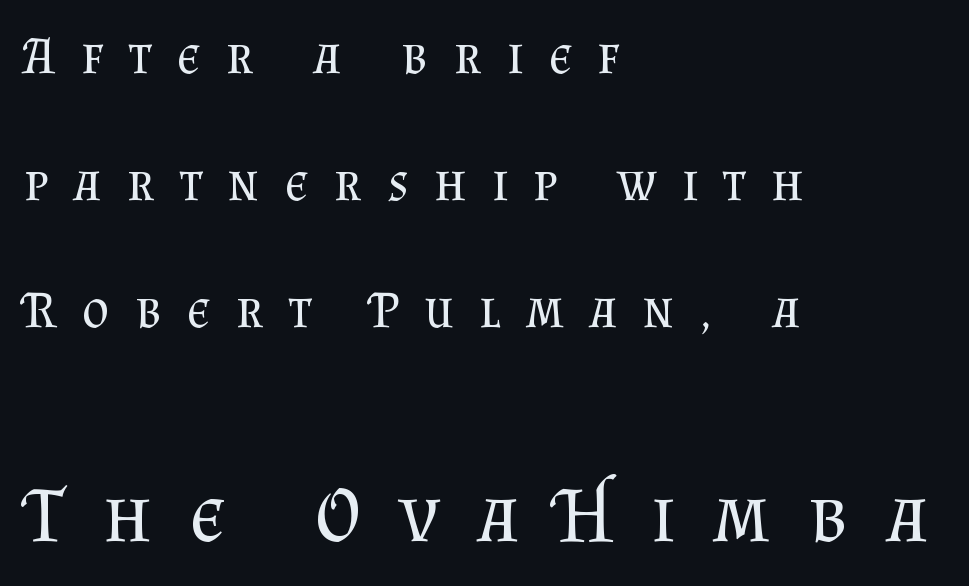
Q: Is the text bold? A: No.
Q: Is the text italic (slanted)? A: No, it is upright.
Q: Is the typeface a serif or a sans-serif typeface? A: Serif.
Q: Is the text underlined? A: No.
Q: How is the paragraph aligned? A: Left-aligned.
Q: Is the spacing between letters normal or unusually wide? A: Unusually wide.
Q: Is the spacing between lines tight, normal or loose? A: Loose.
Q: Which block of text is set in a larger size, the first (top) or the second (bottom)? A: The second (bottom) one.
Q: Width (condensed, normal, or wide)? A: Normal.
Q: Stroke contrast? A: Medium.
Q: x-height? A: Small.
Q: Monospaced? A: No.
